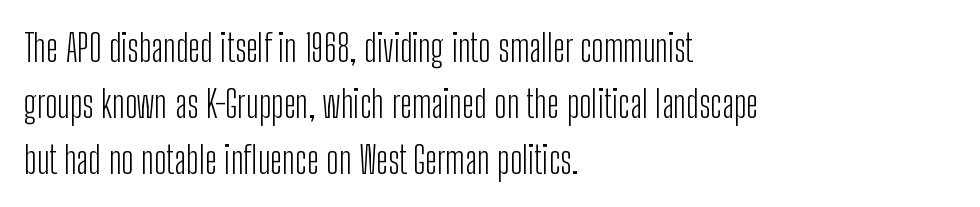
The image shows 38 px light, condensed sans-serif type, upright; set left-aligned, normal line spacing (1.47x), normal letter spacing, not underlined; low stroke contrast and a medium x-height.
